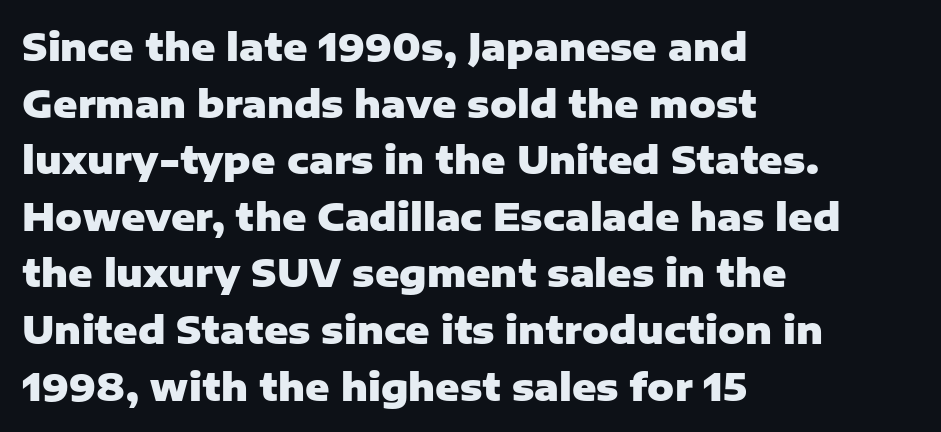
{"serif": "no", "italic": "no", "bold": "yes", "weight": "heavy", "width": "normal", "stroke_contrast": "low", "x_height": "medium", "monospaced": "no", "underline": "no", "align": "left", "line_spacing": "normal", "line_spacing_ratio": 1.53, "letter_spacing": "normal", "letter_spacing_em": 0.0, "glyph_px": 37}
